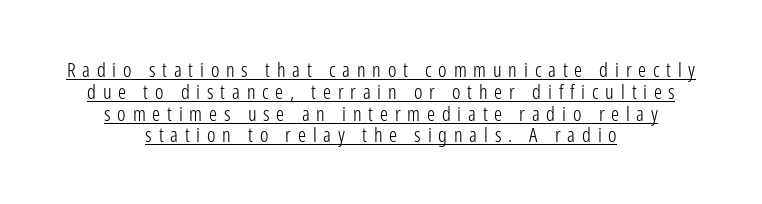
The image shows 20 px text type, upright; set centered, tight line spacing (1.09x), unusually wide letter spacing (+0.34 em), underlined.
